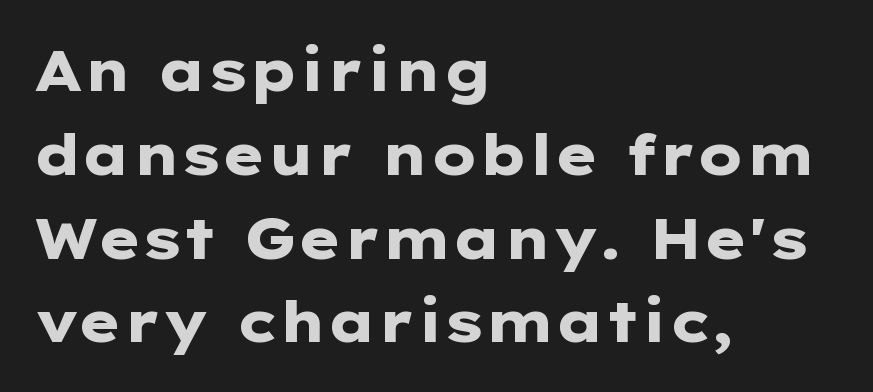
Q: Is the text bold? A: Yes.
Q: Is the text italic (slanted)? A: No, it is upright.
Q: Is the typeface a serif or a sans-serif typeface? A: Sans-serif.
Q: Is the text underlined? A: No.
Q: How is the paragraph aligned? A: Left-aligned.
Q: Is the spacing between letters normal or unusually wide? A: Normal.
Q: Is the spacing between lines tight, normal or loose? A: Normal.
Q: Width (condensed, normal, or wide)? A: Wide.
Q: Stroke contrast? A: Low.
Q: x-height? A: Medium.
Q: Monospaced? A: No.
